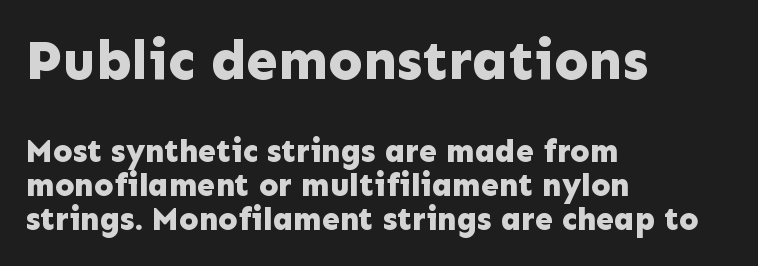
{"serif": "no", "italic": "no", "bold": "yes", "weight": "bold", "width": "normal", "stroke_contrast": "low", "x_height": "medium", "monospaced": "no", "underline": "no", "align": "left", "line_spacing": "tight", "line_spacing_ratio": 1.07, "letter_spacing": "normal", "letter_spacing_em": 0.0, "larger_block": "first", "size_ratio": 1.75, "glyph_px": 56}
